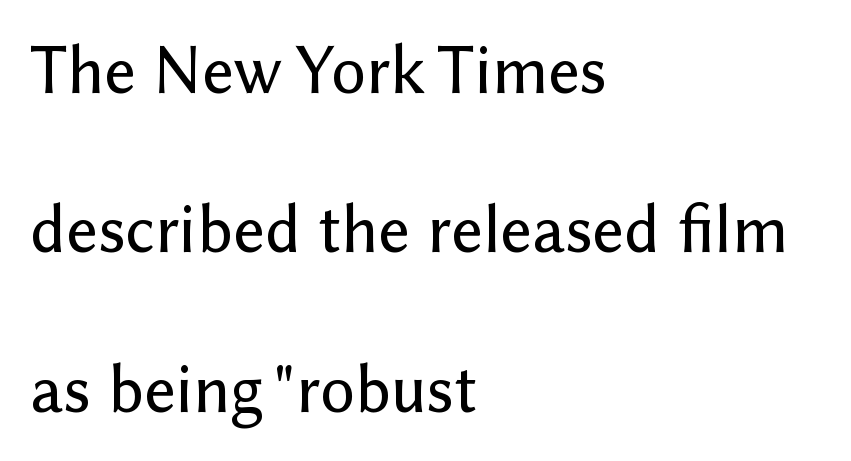
Q: Is the text italic (slanted)? A: No, it is upright.
Q: Is the typeface a serif or a sans-serif typeface? A: Sans-serif.
Q: Is the text underlined? A: No.
Q: How is the paragraph aligned? A: Left-aligned.
Q: Is the spacing between letters normal or unusually wide? A: Normal.
Q: Is the spacing between lines tight, normal or loose? A: Loose.
Q: Width (condensed, normal, or wide)? A: Normal.
Q: Stroke contrast? A: Low.
Q: x-height? A: Medium.
Q: Monospaced? A: No.
